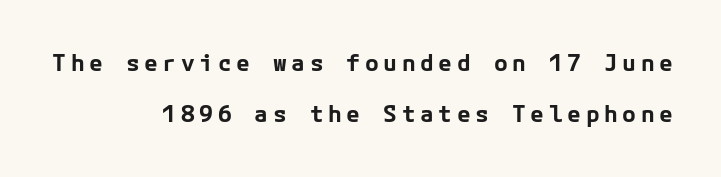
{"italic": "no", "bold": "yes", "underline": "no", "align": "right", "line_spacing": "loose", "line_spacing_ratio": 2.23, "letter_spacing": "wide", "letter_spacing_em": 0.2, "glyph_px": 23}
